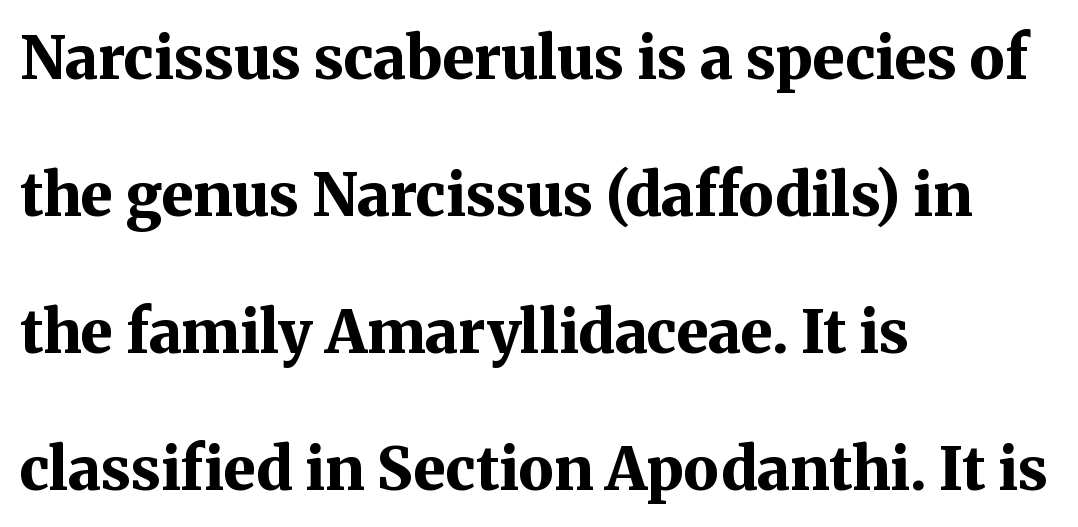
Q: Is the text bold? A: Yes.
Q: Is the text italic (slanted)? A: No, it is upright.
Q: Is the typeface a serif or a sans-serif typeface? A: Serif.
Q: Is the text underlined? A: No.
Q: How is the paragraph aligned? A: Left-aligned.
Q: Is the spacing between letters normal or unusually wide? A: Normal.
Q: Is the spacing between lines tight, normal or loose? A: Loose.
Q: Width (condensed, normal, or wide)? A: Normal.
Q: Stroke contrast? A: Medium.
Q: x-height? A: Medium.
Q: Monospaced? A: No.
